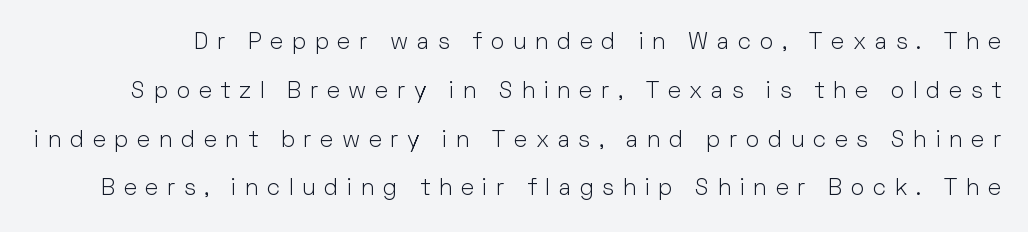
Stems here are at most as thick as an everyday book face. Characters follow at a spacing far wider than the type designer built in. Unmarked baselines from the first word to the last. Notice the wide empty band between every row — that's loose leading.
